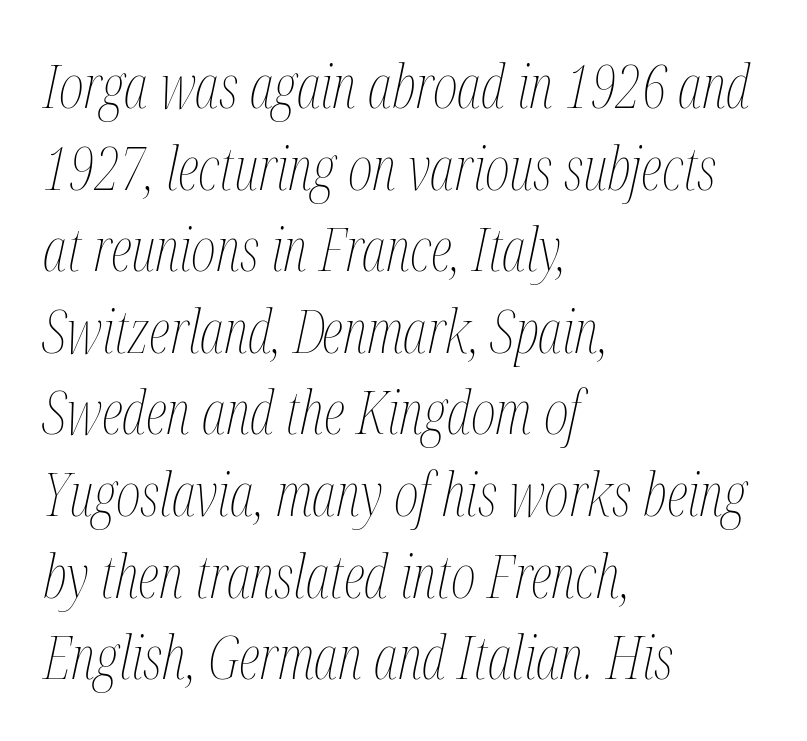
Does the lettering tilt? It does — this is italic. Look at the tracking — it's just the regular setting, nothing added. Caption: face not bold, strokes unweighted. The rendering uses natural spacing where letterforms have individual widths.
